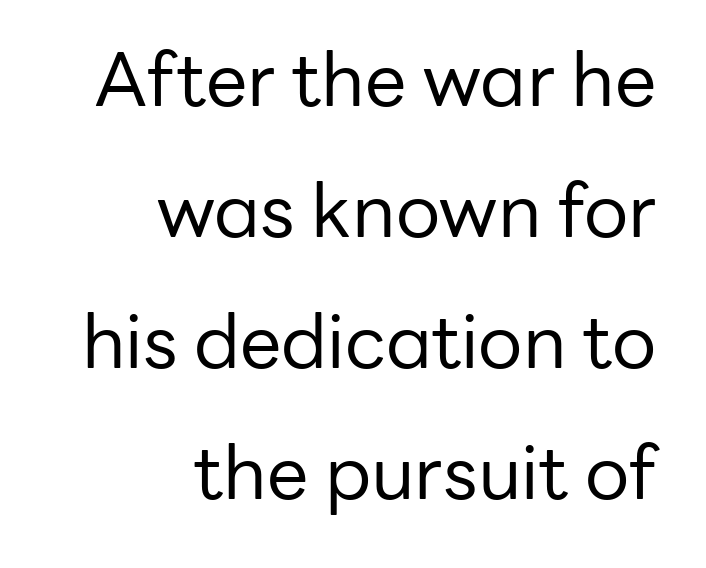
The image shows 74 px regular-weight sans-serif type, upright; set right-aligned, line spacing 1.77x, normal letter spacing, not underlined; low stroke contrast and a medium x-height.
